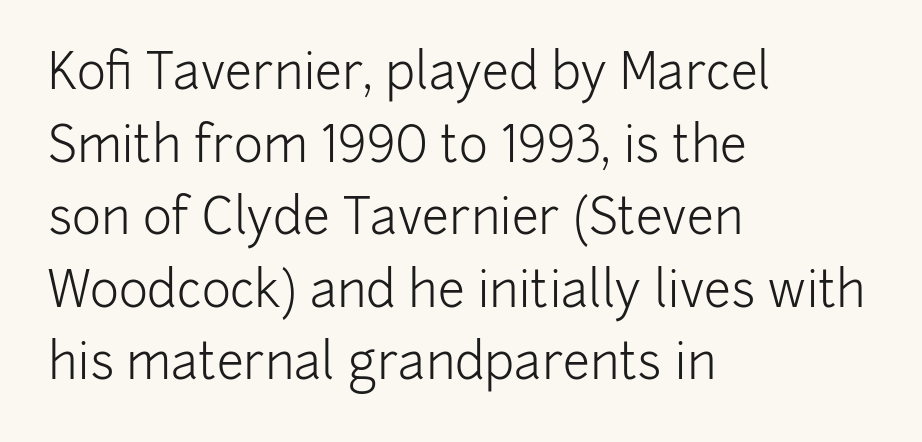
Q: Is the text bold? A: No.
Q: Is the text italic (slanted)? A: No, it is upright.
Q: Is the typeface a serif or a sans-serif typeface? A: Sans-serif.
Q: Is the text underlined? A: No.
Q: How is the paragraph aligned? A: Left-aligned.
Q: Is the spacing between letters normal or unusually wide? A: Normal.
Q: Is the spacing between lines tight, normal or loose? A: Normal.
Q: Width (condensed, normal, or wide)? A: Normal.
Q: Stroke contrast? A: Low.
Q: x-height? A: Medium.
Q: Monospaced? A: No.
